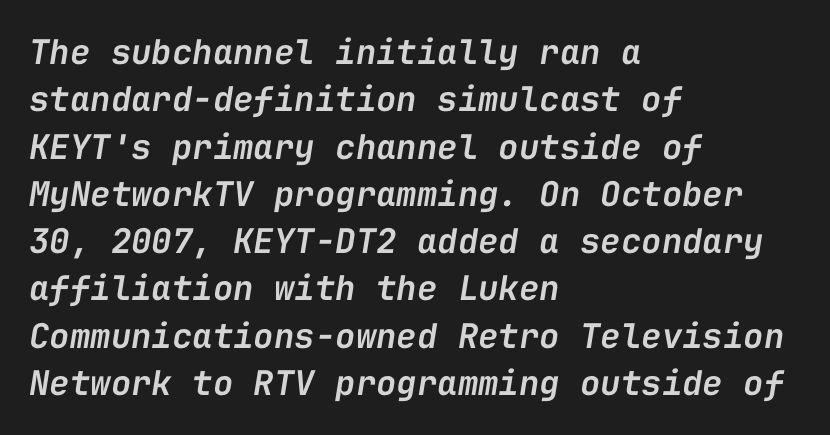
Q: Is the text bold? A: Semi-bold.
Q: Is the text italic (slanted)? A: Yes, it leans right by about 9 degrees.
Q: Is the text underlined? A: No.
Q: How is the paragraph aligned? A: Left-aligned.
Q: Is the spacing between letters normal or unusually wide? A: Normal.
Q: Is the spacing between lines tight, normal or loose? A: Normal.
Q: Width (condensed, normal, or wide)? A: Normal.
Q: Stroke contrast? A: Low.
Q: x-height? A: Medium.
Q: Monospaced? A: Yes.
